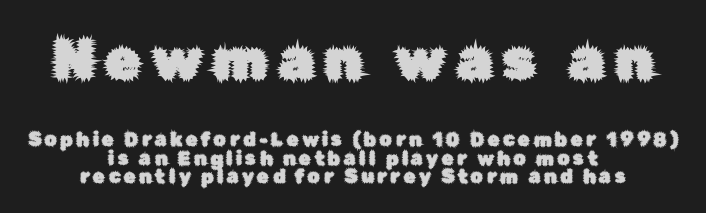
Q: Is the text italic (slanted)? A: No, it is upright.
Q: Is the typeface a serif or a sans-serif typeface? A: Sans-serif.
Q: Is the text underlined? A: No.
Q: How is the paragraph aligned? A: Centered.
Q: Is the spacing between lines tight, normal or loose? A: Tight.
Q: Which block of text is set in a larger size, the first (top) or the second (bottom)? A: The first (top) one.
Q: Width (condensed, normal, or wide)? A: Normal.
Q: Stroke contrast? A: Low.
Q: x-height? A: Medium.
Q: Monospaced? A: No.
